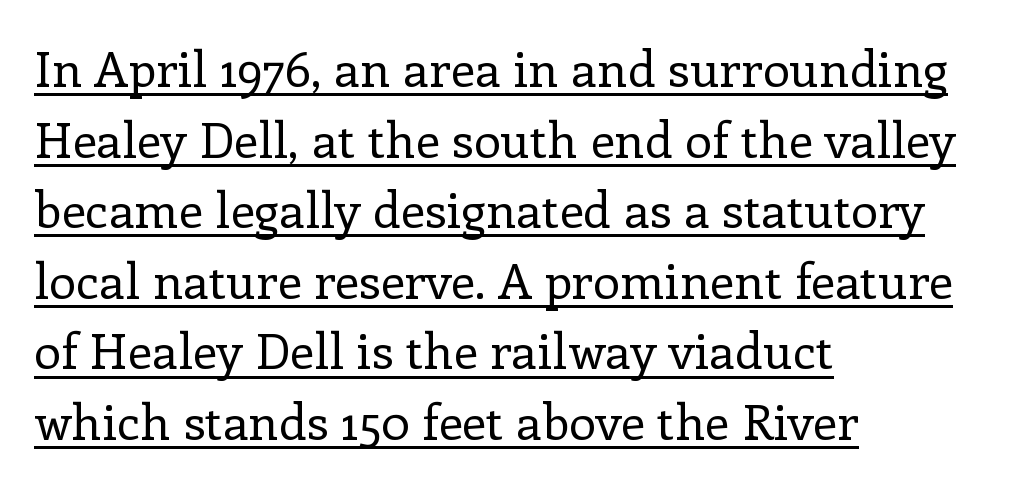
Layout note: lines flush left. Does the lettering tilt? It doesn't — this is upright. Stems here are at most as thick as an everyday book face. The rendered words wear a rule along their underside. A typesetter would label this face a serif. Quick note: interline space is typical.
